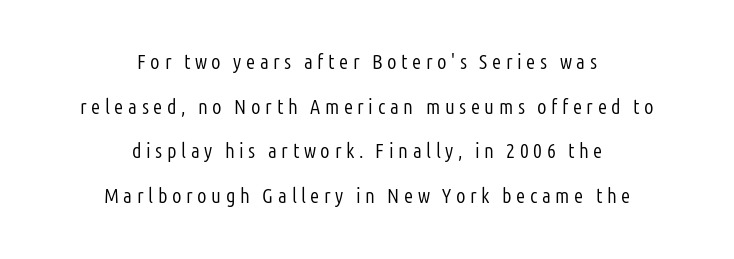
{"italic": "no", "bold": "no", "underline": "no", "align": "center", "line_spacing": "loose", "line_spacing_ratio": 2.13, "letter_spacing": "wide", "letter_spacing_em": 0.22, "glyph_px": 21}
